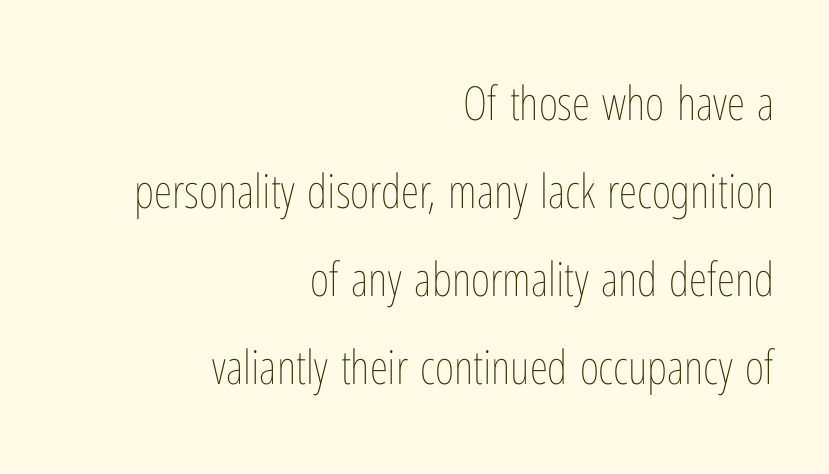
Is this a fixed-width face? No — the glyphs have proportional, varying widths. This is not heavy type; no bold has been used. Letter spacing: default. Compared with a flush-left layout, this one pins lines to the opposite, right side. Nobody drew a line under any word here.
